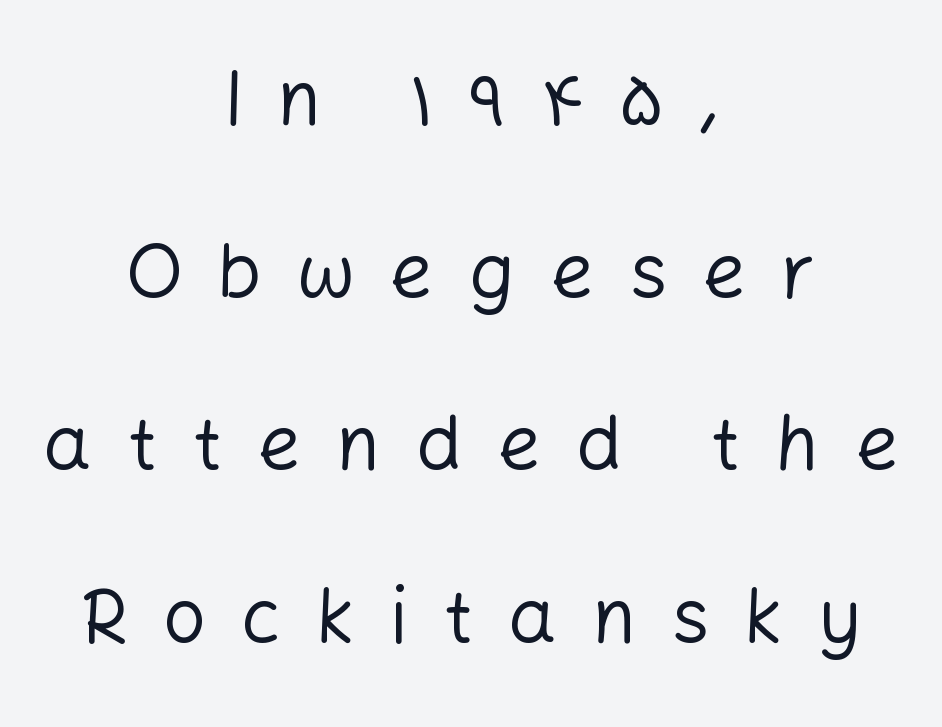
{"serif": "no", "italic": "no", "bold": "no", "weight": "regular", "width": "normal", "stroke_contrast": "low", "x_height": "medium", "monospaced": "no", "underline": "no", "align": "center", "line_spacing": "loose", "line_spacing_ratio": 2.27, "letter_spacing": "wide", "letter_spacing_em": 0.46, "glyph_px": 76}
